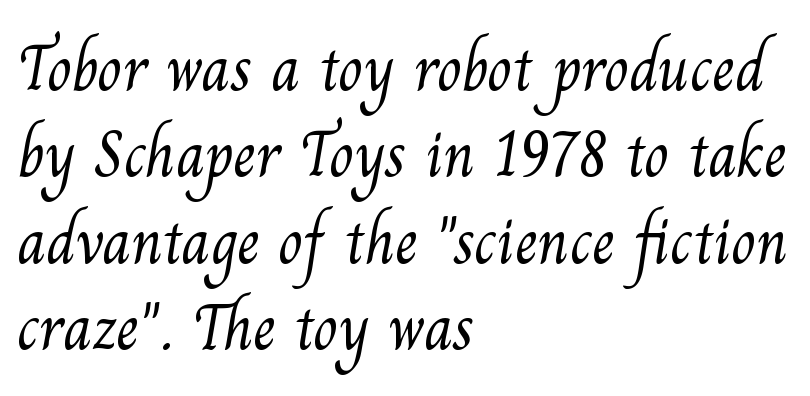
Here the designer chose a conventional face with non-uniform glyph widths. Counters stay open thanks to moderate or lighter strokes. Each letter's strokes conclude with small projecting serifs. Nobody touched the tracking dial on this one. Clear beneath every line of the passage. Short and long lines alike share a common starting point at left.
